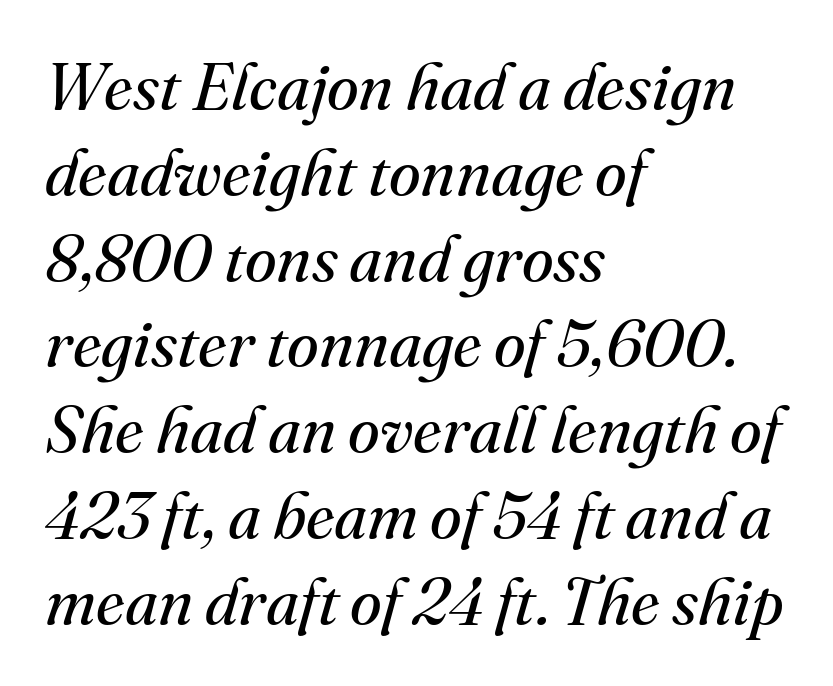
Q: Is the text bold? A: No.
Q: Is the text italic (slanted)? A: Yes, it leans right by about 16 degrees.
Q: Is the typeface a serif or a sans-serif typeface? A: Serif.
Q: Is the text underlined? A: No.
Q: How is the paragraph aligned? A: Left-aligned.
Q: Is the spacing between letters normal or unusually wide? A: Normal.
Q: Is the spacing between lines tight, normal or loose? A: Normal.
Q: Width (condensed, normal, or wide)? A: Normal.
Q: Stroke contrast? A: Medium.
Q: x-height? A: Small.
Q: Monospaced? A: No.
